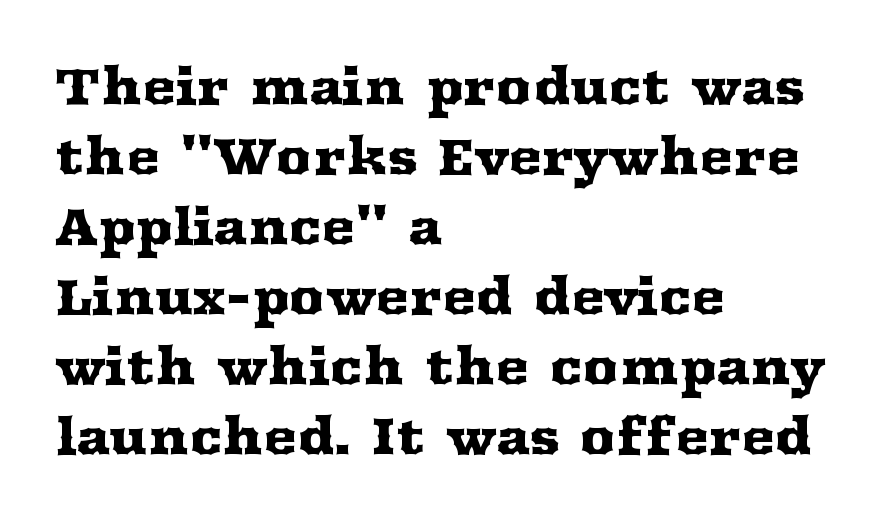
The image shows 50 px wide serif type, upright; set left-aligned, normal line spacing (1.4x), normal letter spacing, not underlined; medium stroke contrast and a medium x-height.
